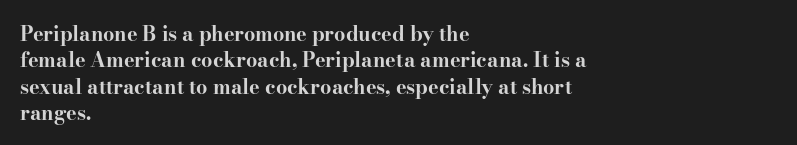
No extra tracking has been applied to these lines. The font is running at its bold setting. Students, observe: this is what conventionally led text looks like. Ascenders rise straight up at ninety degrees.
